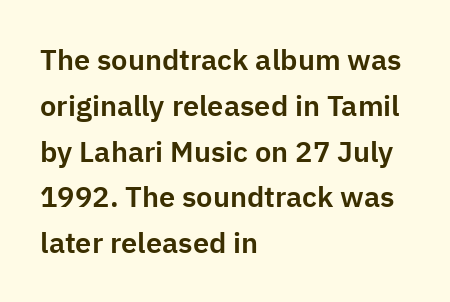
Q: Is the text italic (slanted)? A: No, it is upright.
Q: Is the typeface a serif or a sans-serif typeface? A: Sans-serif.
Q: Is the text underlined? A: No.
Q: How is the paragraph aligned? A: Left-aligned.
Q: Is the spacing between letters normal or unusually wide? A: Normal.
Q: Is the spacing between lines tight, normal or loose? A: Normal.
Q: Width (condensed, normal, or wide)? A: Normal.
Q: Stroke contrast? A: Low.
Q: x-height? A: Medium.
Q: Monospaced? A: No.
